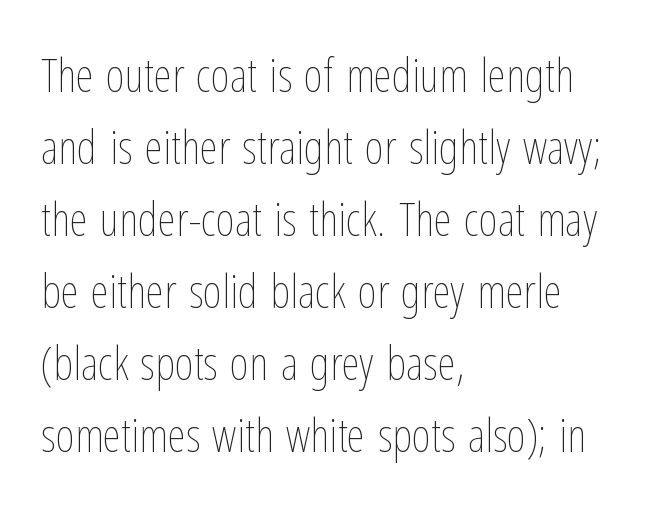
Horizontal bands of white between lines are of average thickness. Only glyphs here, with clear space below each row. Reading down the block, your eye returns to a fixed left position each line. The typesetting does not lean heavy: it is not bold. Style check: upright.
